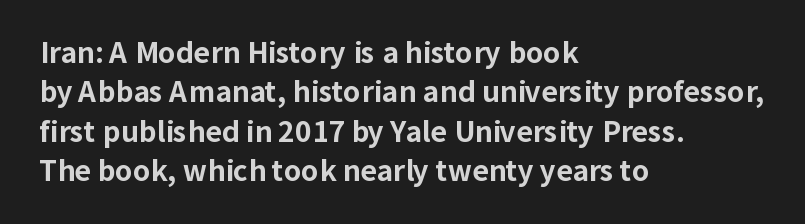
Typeset ragged right — the left edge is the straight one. Look at the stroke-to-counter ratio: heavy, a bold. A sans-serif font was chosen for this passage. Default kerning and tracking; the words read as compact shapes. Words float on clear page, feet unadorned.
